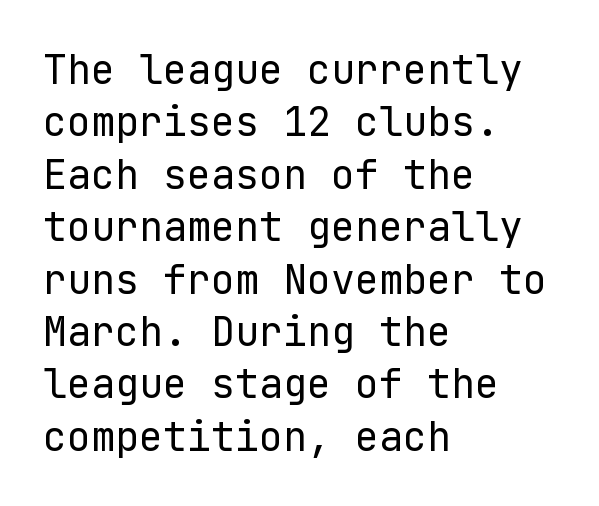
The image shows 40 px regular-weight sans-serif type, upright; set left-aligned, normal line spacing (1.31x), normal letter spacing, not underlined; low stroke contrast and a medium x-height.
